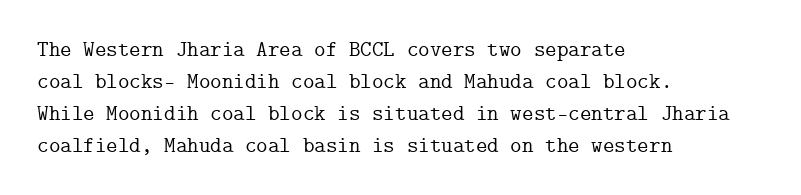
Q: Is the text italic (slanted)? A: No, it is upright.
Q: Is the text underlined? A: No.
Q: How is the paragraph aligned? A: Left-aligned.
Q: Is the spacing between letters normal or unusually wide? A: Normal.
Q: Is the spacing between lines tight, normal or loose? A: Normal.
